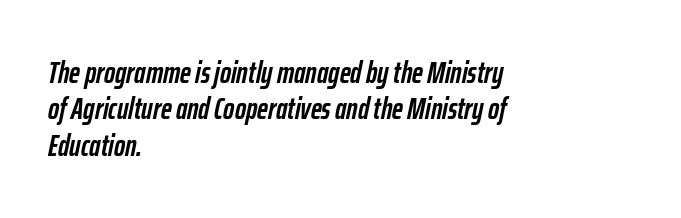
Typographic density is high because the face is bold. Emphasis-style slanted type is in use. Which margin do the lines hug? The left one — the right edge is uneven. Beneath every word, the page is bare. Spacing verdict: proportional, widths tailored to each character. The rendering keeps characters at their native spacing.
